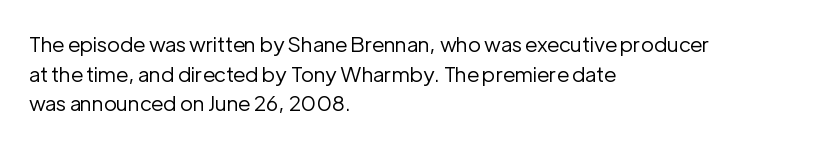
Quick note: underline off. Do the letters lean? They stand straight. The text block is weighted toward the left margin, trailing off unevenly rightward. This rendering leaves character spacing at its baseline value. Vertical spacing — default.
